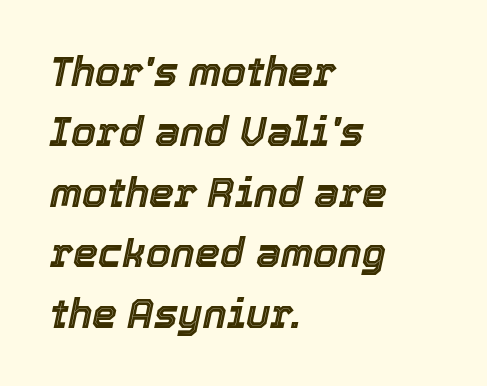
Q: Is the text italic (slanted)? A: Yes, it leans right by about 12 degrees.
Q: Is the text underlined? A: No.
Q: How is the paragraph aligned? A: Left-aligned.
Q: Is the spacing between letters normal or unusually wide? A: Normal.
Q: Is the spacing between lines tight, normal or loose? A: Normal.
Q: Width (condensed, normal, or wide)? A: Normal.
Q: x-height? A: Medium.
Q: Monospaced? A: No.
